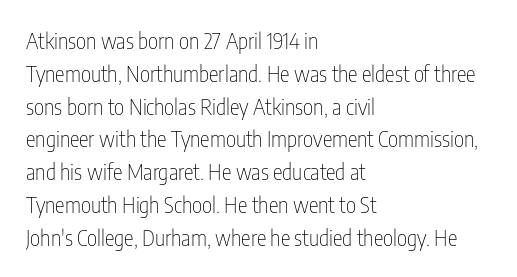
The image shows 22 px text type, upright; set left-aligned, normal line spacing (1.49x), normal letter spacing, not underlined.
